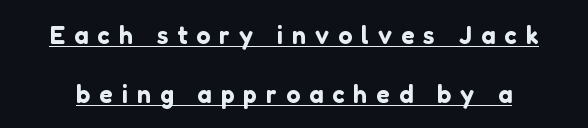
Leading is clearly above the norm, producing a sparse column. Quick note: underline on. Glyph-to-glyph distance is far greater than everyday printed text. The font's upright variant was chosen for this text.
